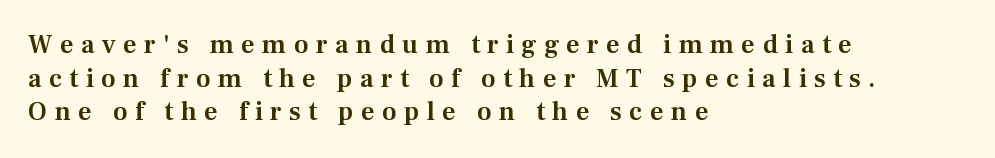
The line-height multiplier appears to be the usual default. These lines have a slow, spaced-out rhythm from letter to letter. A typesetter would mark this as roman, not italic. Is the block centered? No — it sits flush against the left margin. Quick note: underline off.
